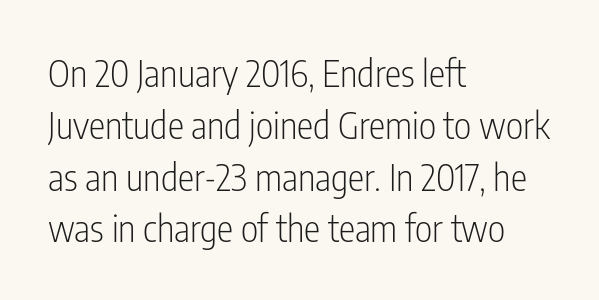
Q: Is the text bold? A: No.
Q: Is the text italic (slanted)? A: No, it is upright.
Q: Is the typeface a serif or a sans-serif typeface? A: Sans-serif.
Q: Is the text underlined? A: No.
Q: How is the paragraph aligned? A: Left-aligned.
Q: Is the spacing between letters normal or unusually wide? A: Normal.
Q: Is the spacing between lines tight, normal or loose? A: Normal.
Q: Width (condensed, normal, or wide)? A: Condensed.
Q: Stroke contrast? A: Low.
Q: x-height? A: Medium.
Q: Monospaced? A: No.
